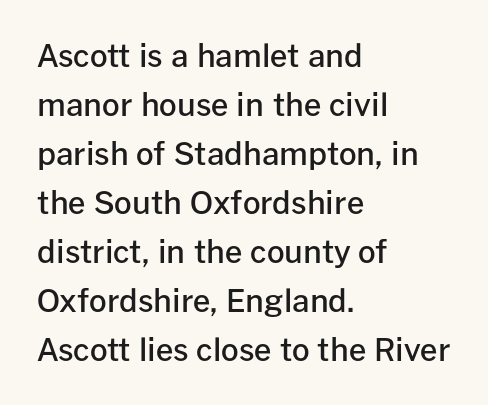
Q: Is the text bold? A: Semi-bold.
Q: Is the text italic (slanted)? A: No, it is upright.
Q: Is the typeface a serif or a sans-serif typeface? A: Sans-serif.
Q: Is the text underlined? A: No.
Q: How is the paragraph aligned? A: Left-aligned.
Q: Is the spacing between letters normal or unusually wide? A: Normal.
Q: Is the spacing between lines tight, normal or loose? A: Normal.
Q: Width (condensed, normal, or wide)? A: Normal.
Q: Stroke contrast? A: Low.
Q: x-height? A: Medium.
Q: Monospaced? A: No.
